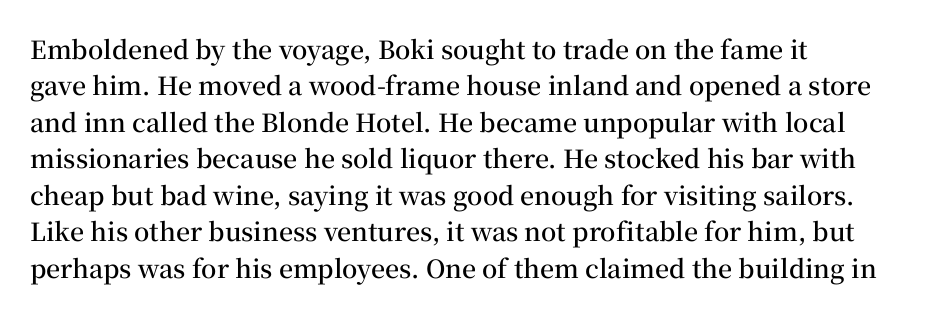
Q: Is the text bold? A: Semi-bold.
Q: Is the text italic (slanted)? A: No, it is upright.
Q: Is the text underlined? A: No.
Q: How is the paragraph aligned? A: Left-aligned.
Q: Is the spacing between letters normal or unusually wide? A: Normal.
Q: Is the spacing between lines tight, normal or loose? A: Normal.
